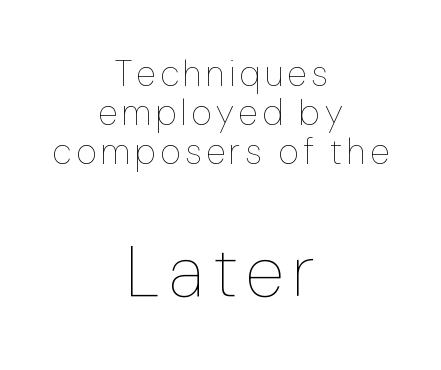
Q: Is the text bold? A: No.
Q: Is the text italic (slanted)? A: No, it is upright.
Q: Is the text underlined? A: No.
Q: How is the paragraph aligned? A: Centered.
Q: Is the spacing between lines tight, normal or loose? A: Tight.
Q: Which block of text is set in a larger size, the first (top) or the second (bottom)? A: The second (bottom) one.
Q: Width (condensed, normal, or wide)? A: Normal.
Q: Stroke contrast? A: Low.
Q: x-height? A: Medium.
Q: Monospaced? A: No.
